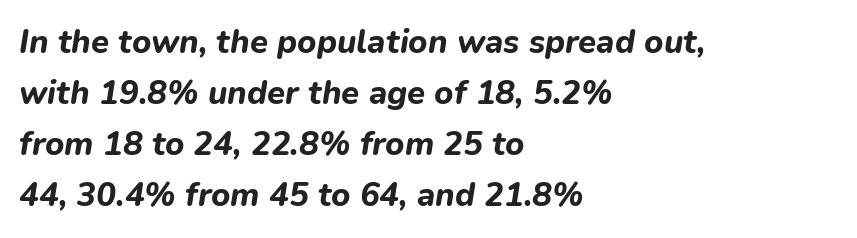
Q: Is the text bold? A: Yes.
Q: Is the text italic (slanted)? A: Yes, it leans right by about 9 degrees.
Q: Is the text underlined? A: No.
Q: How is the paragraph aligned? A: Left-aligned.
Q: Is the spacing between letters normal or unusually wide? A: Normal.
Q: Is the spacing between lines tight, normal or loose? A: Normal.
Q: Width (condensed, normal, or wide)? A: Normal.
Q: Stroke contrast? A: Low.
Q: x-height? A: Medium.
Q: Monospaced? A: No.
